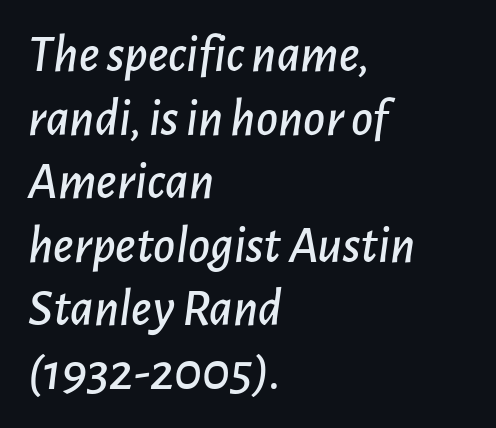
The image shows 53 px text type, italic (leaning right); set left-aligned, line spacing 1.2x, normal letter spacing, not underlined; low stroke contrast and a medium x-height.
